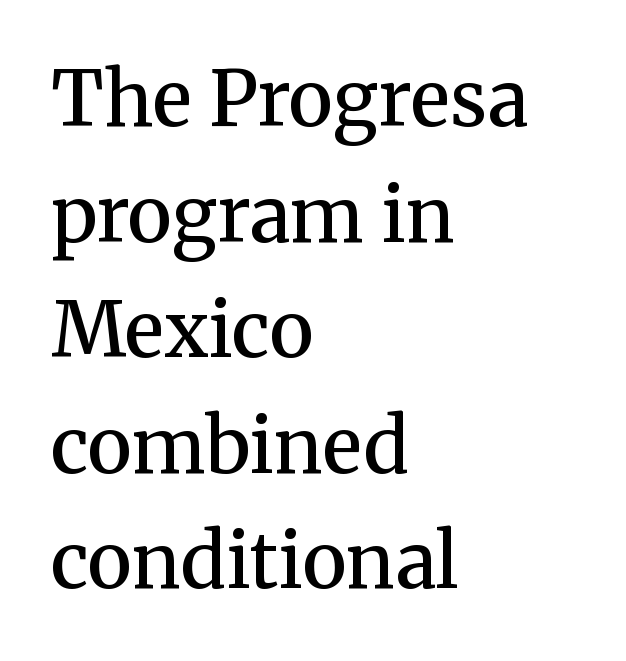
Q: Is the text bold? A: Semi-bold.
Q: Is the text italic (slanted)? A: No, it is upright.
Q: Is the typeface a serif or a sans-serif typeface? A: Serif.
Q: Is the text underlined? A: No.
Q: How is the paragraph aligned? A: Left-aligned.
Q: Is the spacing between letters normal or unusually wide? A: Normal.
Q: Is the spacing between lines tight, normal or loose? A: Normal.
Q: Width (condensed, normal, or wide)? A: Normal.
Q: Stroke contrast? A: Medium.
Q: x-height? A: Medium.
Q: Monospaced? A: No.
